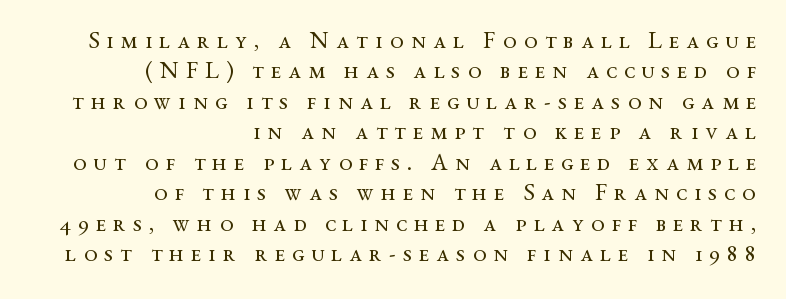
Q: Is the text bold? A: No.
Q: Is the text italic (slanted)? A: No, it is upright.
Q: Is the text underlined? A: No.
Q: How is the paragraph aligned? A: Right-aligned.
Q: Is the spacing between letters normal or unusually wide? A: Unusually wide.
Q: Is the spacing between lines tight, normal or loose? A: Normal.
